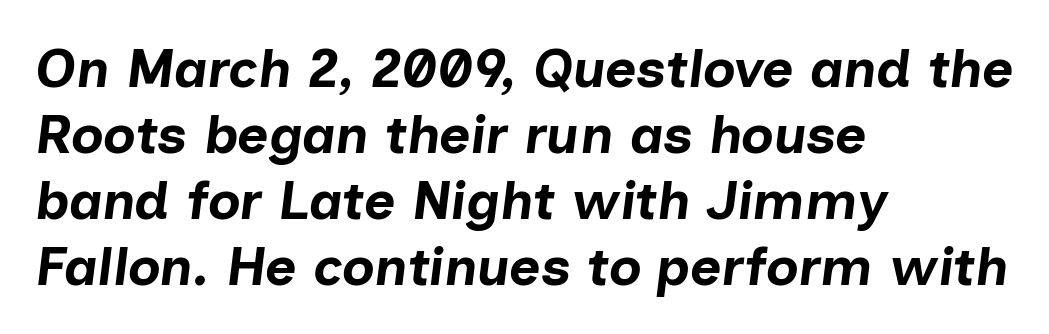
The glyphs look as if they've been sheared to an angle. These lines are rendered in a variable-pitch font. Where is the straight margin? On the left. The gaps between neighbouring characters are ordinary and unremarkable.
